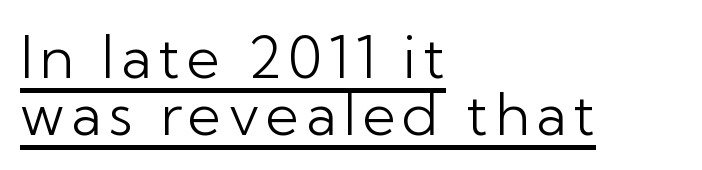
{"serif": "no", "italic": "no", "bold": "no", "weight": "light", "width": "normal", "stroke_contrast": "low", "x_height": "medium", "monospaced": "no", "underline": "yes", "align": "left", "line_spacing": "tight", "line_spacing_ratio": 0.98, "glyph_px": 58}
